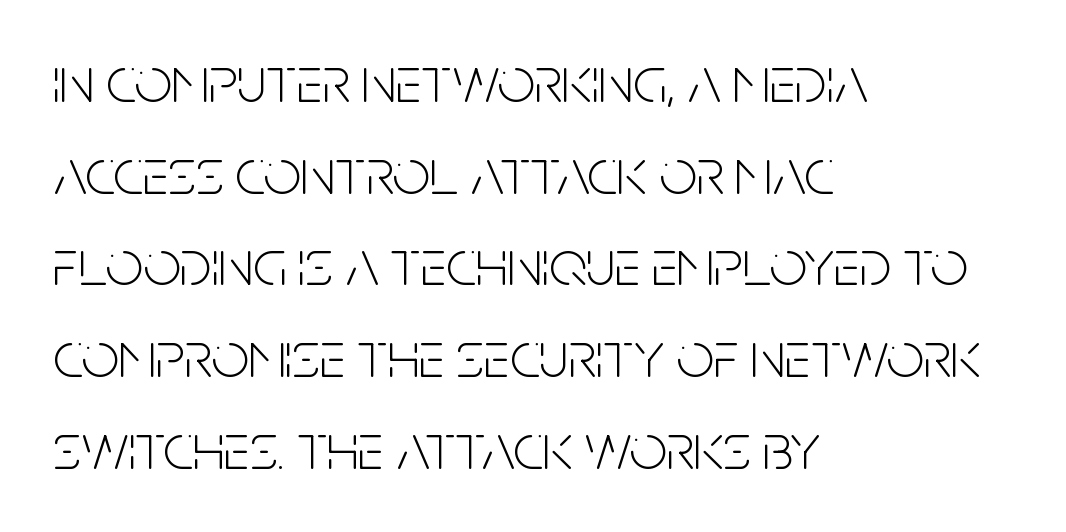
Q: Is the text bold? A: No.
Q: Is the text italic (slanted)? A: No, it is upright.
Q: Is the typeface a serif or a sans-serif typeface? A: Sans-serif.
Q: Is the text underlined? A: No.
Q: How is the paragraph aligned? A: Left-aligned.
Q: Is the spacing between letters normal or unusually wide? A: Normal.
Q: Is the spacing between lines tight, normal or loose? A: Normal.
Q: Width (condensed, normal, or wide)? A: Condensed.
Q: Stroke contrast? A: Low.
Q: x-height? A: Large.
Q: Monospaced? A: No.
